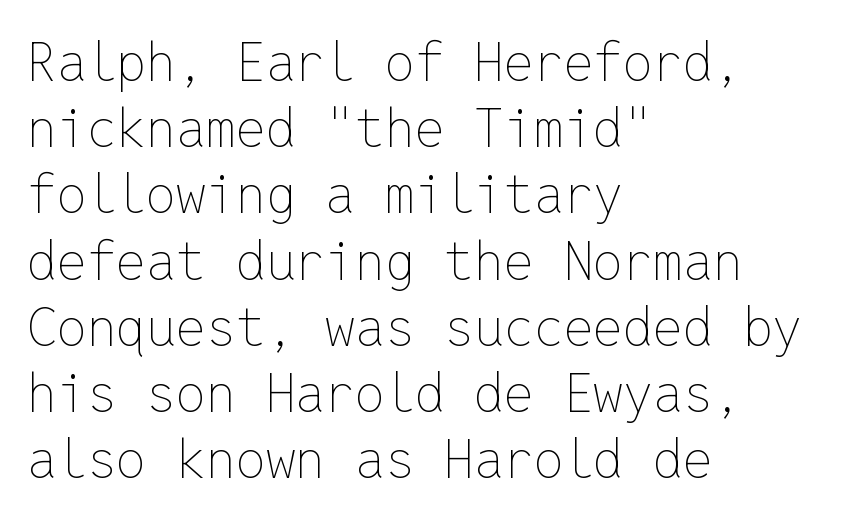
The image shows 53 px thin type, upright, monospaced; set left-aligned, normal line spacing (1.25x), normal letter spacing, not underlined; low stroke contrast and a medium x-height.
